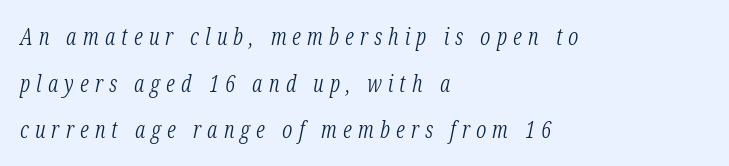
{"italic": "yes", "lean": "right", "slant_degrees": 12, "bold": "no", "underline": "no", "align": "left", "line_spacing": "loose", "line_spacing_ratio": 2.03, "letter_spacing": "wide", "letter_spacing_em": 0.27, "glyph_px": 23}
